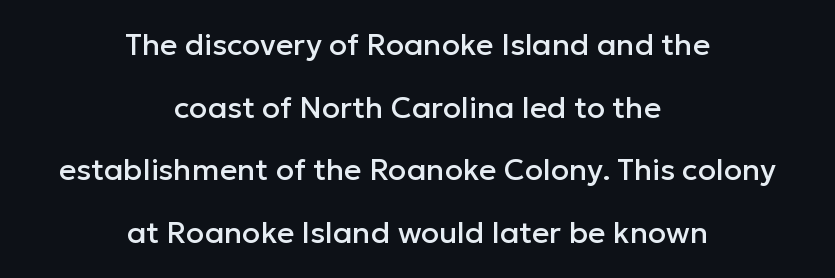
Students, note that the glyphs here touch the page at normal intervals. Grotesque or geometric, the face here clearly has no serifs. The rendering uses natural spacing where letterforms have individual widths. The passage shown stacks its lines with a broad gap. If you drew a line through each stem, it would be perfectly vertical.
